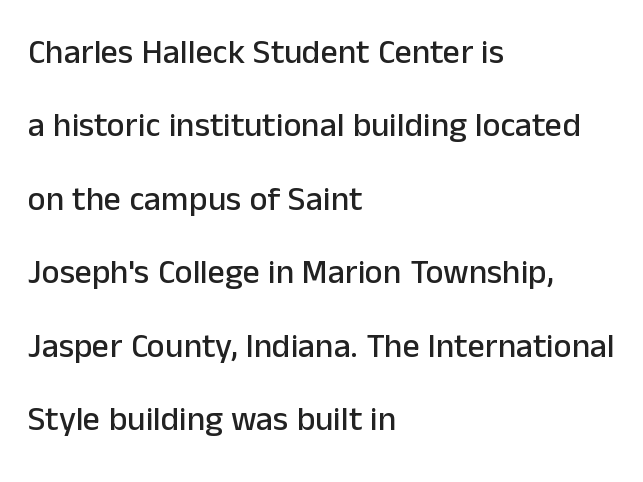
Q: Is the text italic (slanted)? A: No, it is upright.
Q: Is the typeface a serif or a sans-serif typeface? A: Sans-serif.
Q: Is the text underlined? A: No.
Q: How is the paragraph aligned? A: Left-aligned.
Q: Is the spacing between letters normal or unusually wide? A: Normal.
Q: Is the spacing between lines tight, normal or loose? A: Loose.
Q: Width (condensed, normal, or wide)? A: Normal.
Q: Stroke contrast? A: Low.
Q: x-height? A: Medium.
Q: Monospaced? A: No.
